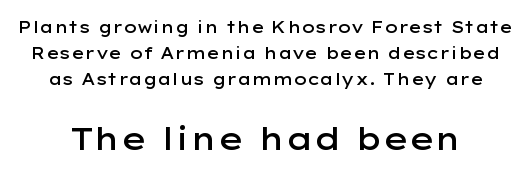
The image shows 31 px semibold, wide sans-serif type, upright; set normal line spacing (1.61x), normal letter spacing, not underlined; the second (bottom) block is 1.94x larger; low stroke contrast and a medium x-height.
